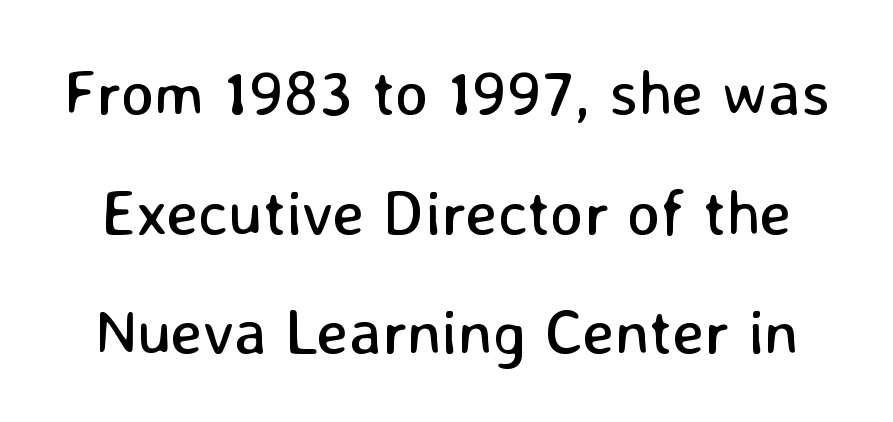
Q: Is the text bold? A: No.
Q: Is the text italic (slanted)? A: No, it is upright.
Q: Is the typeface a serif or a sans-serif typeface? A: Sans-serif.
Q: Is the text underlined? A: No.
Q: Is the spacing between letters normal or unusually wide? A: Normal.
Q: Width (condensed, normal, or wide)? A: Normal.
Q: Stroke contrast? A: Low.
Q: x-height? A: Medium.
Q: Monospaced? A: No.
